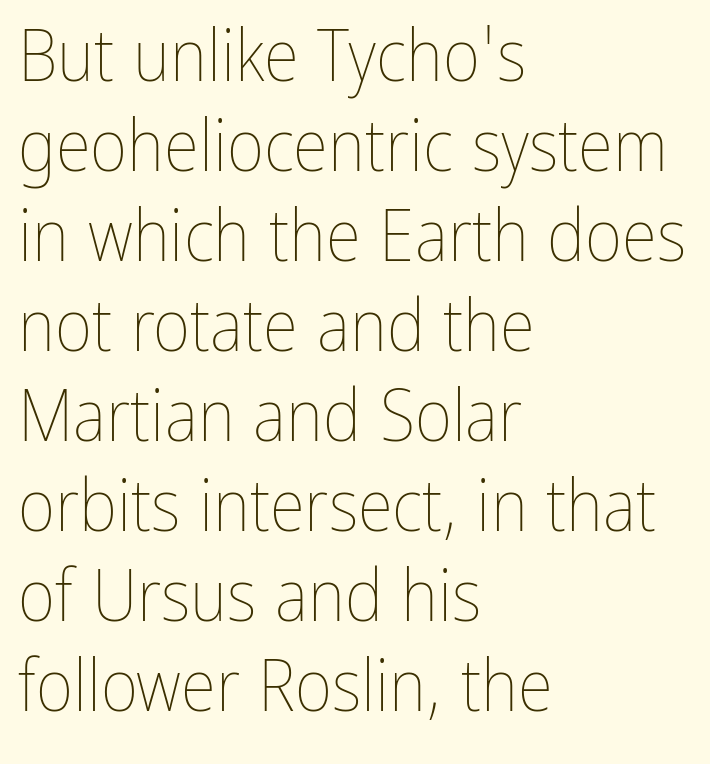
{"italic": "no", "bold": "no", "weight": "thin", "width": "condensed", "stroke_contrast": "low", "x_height": "medium", "monospaced": "no", "underline": "no", "align": "left", "line_spacing": "normal", "line_spacing_ratio": 1.25, "letter_spacing": "normal", "letter_spacing_em": 0.0, "glyph_px": 72}
